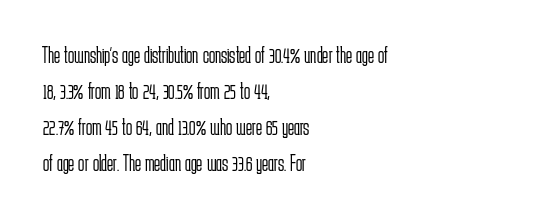
The image shows 23 px text type, upright; set left-aligned, normal line spacing (1.56x), normal letter spacing, not underlined.
